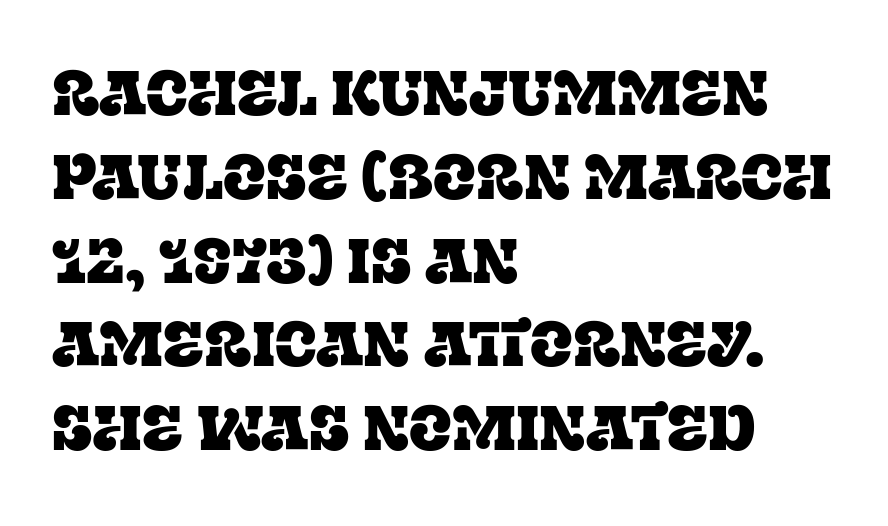
{"serif": "yes", "italic": "no", "width": "normal", "stroke_contrast": "low", "x_height": "large", "monospaced": "no", "underline": "no", "align": "left", "line_spacing": "normal", "line_spacing_ratio": 1.33, "letter_spacing": "normal", "letter_spacing_em": 0.0, "glyph_px": 63}
